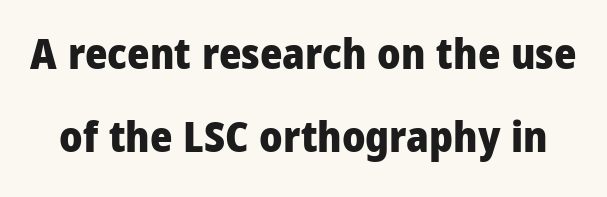
{"serif": "no", "italic": "no", "bold": "yes", "weight": "heavy", "width": "condensed", "stroke_contrast": "low", "x_height": "large", "monospaced": "no", "underline": "no", "line_spacing": "loose", "line_spacing_ratio": 1.94, "letter_spacing": "normal", "letter_spacing_em": 0.0, "glyph_px": 43}
